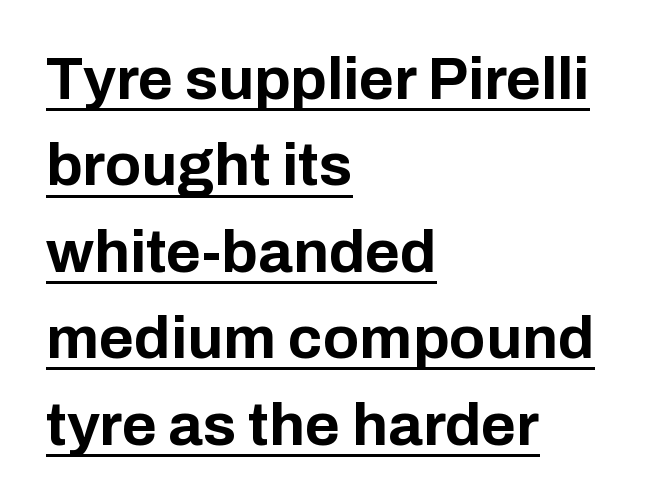
The image shows 60 px bold sans-serif type, upright; set left-aligned, normal line spacing (1.44x), normal letter spacing, underlined; low stroke contrast and a medium x-height.
